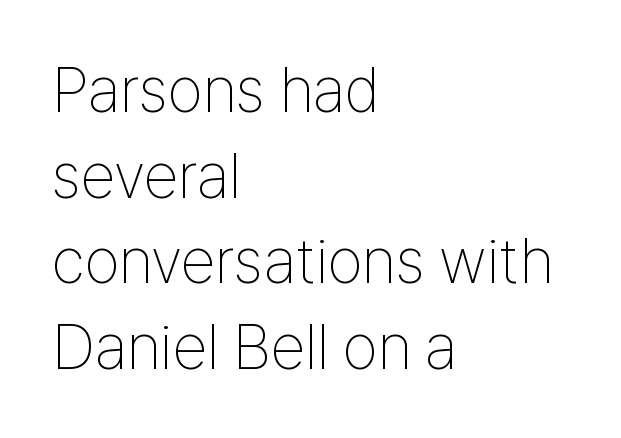
{"serif": "no", "italic": "no", "bold": "no", "weight": "thin", "width": "condensed", "stroke_contrast": "low", "x_height": "medium", "monospaced": "no", "underline": "no", "align": "left", "line_spacing": "normal", "line_spacing_ratio": 1.36, "letter_spacing": "normal", "letter_spacing_em": 0.0, "glyph_px": 63}
